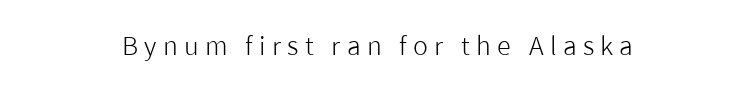
Q: Is the text bold? A: No.
Q: Is the text italic (slanted)? A: No, it is upright.
Q: Is the text underlined? A: No.
Q: How is the paragraph aligned? A: Centered.
Q: Is the spacing between letters normal or unusually wide? A: Unusually wide.
